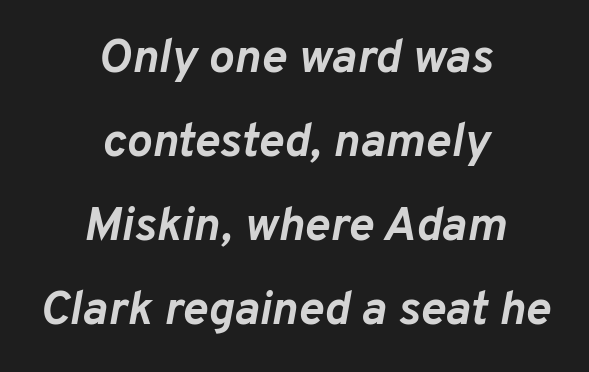
The image shows 48 px semibold type, italic (leaning right); set centered, line spacing 1.75x, normal letter spacing, not underlined; low stroke contrast and a medium x-height.
